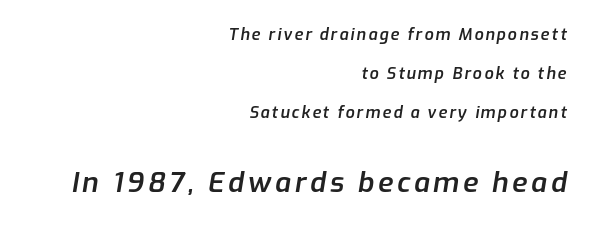
The designer gave the closing block more size than the opening block. Italic? Definitely — the glyphs are oblique. The passage shown is typed in a proportional face where columns would drift. Descenders are the only things crossing below the line. Successive baselines arrive slowly, with a big drop between each.
